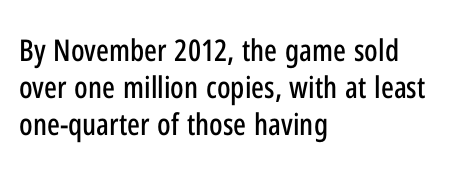
Q: Is the text italic (slanted)? A: No, it is upright.
Q: Is the typeface a serif or a sans-serif typeface? A: Sans-serif.
Q: Is the text underlined? A: No.
Q: How is the paragraph aligned? A: Left-aligned.
Q: Is the spacing between letters normal or unusually wide? A: Normal.
Q: Width (condensed, normal, or wide)? A: Condensed.
Q: Stroke contrast? A: Low.
Q: x-height? A: Medium.
Q: Monospaced? A: No.
